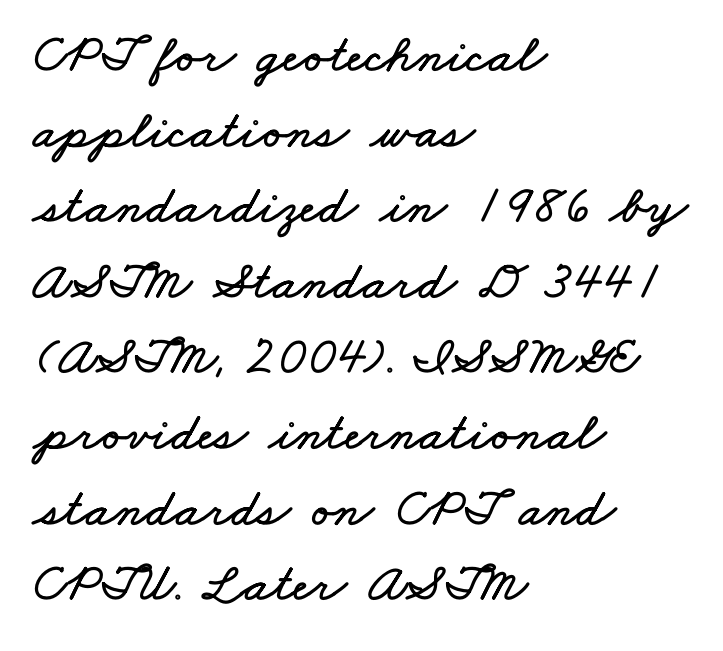
Q: Is the text underlined? A: No.
Q: How is the paragraph aligned? A: Left-aligned.
Q: Is the spacing between letters normal or unusually wide? A: Normal.
Q: Is the spacing between lines tight, normal or loose? A: Normal.
Q: Width (condensed, normal, or wide)? A: Wide.
Q: Stroke contrast? A: Low.
Q: x-height? A: Small.
Q: Monospaced? A: No.
